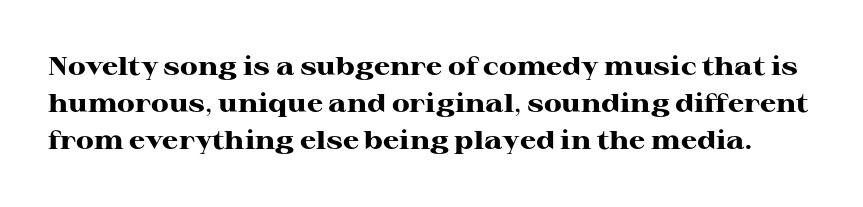
The image shows 26 px bold type, upright; set normal line spacing (1.43x), normal letter spacing, not underlined.
